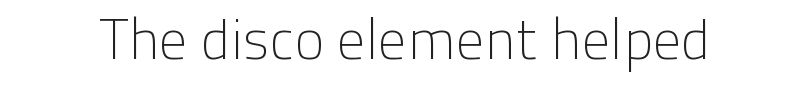
The image shows 56 px light sans-serif type, upright; set normal letter spacing, not underlined; low stroke contrast and a medium x-height.
